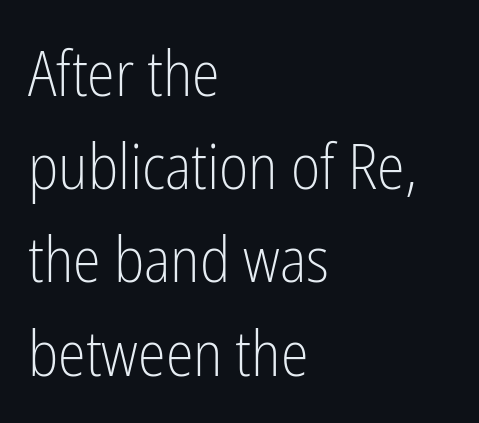
Q: Is the text bold? A: No.
Q: Is the text italic (slanted)? A: No, it is upright.
Q: Is the typeface a serif or a sans-serif typeface? A: Sans-serif.
Q: Is the text underlined? A: No.
Q: How is the paragraph aligned? A: Left-aligned.
Q: Is the spacing between letters normal or unusually wide? A: Normal.
Q: Is the spacing between lines tight, normal or loose? A: Normal.
Q: Width (condensed, normal, or wide)? A: Condensed.
Q: Stroke contrast? A: Low.
Q: x-height? A: Medium.
Q: Monospaced? A: No.
